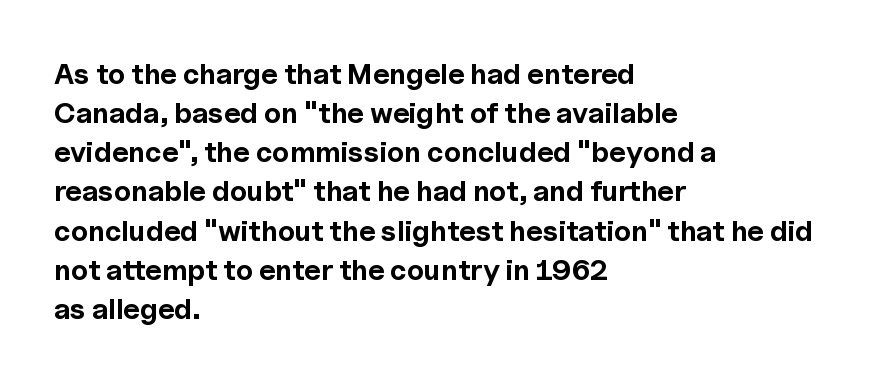
The image shows 29 px bold sans-serif type, upright; set left-aligned, normal line spacing (1.35x), normal letter spacing, not underlined; a medium x-height.
